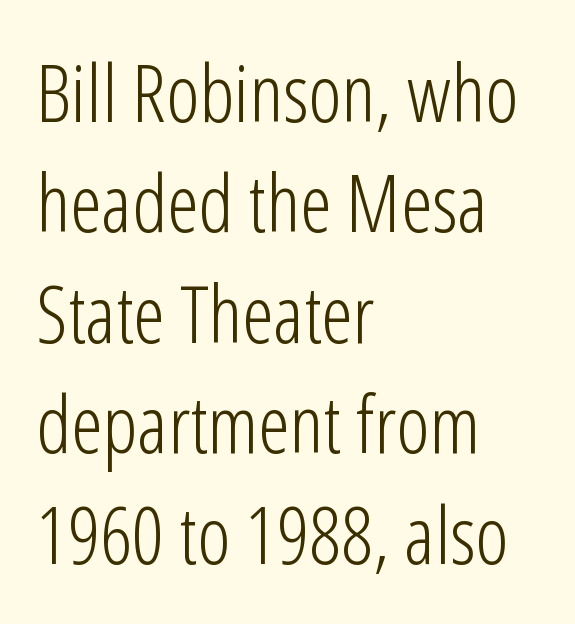
A sans-serif font was chosen for this passage. The rendering uses natural spacing where letterforms have individual widths. The gap between lines stays unmarked. The designer left line spacing at the default. Nothing unusual about the tracking: characters are spaced as the font intends.
